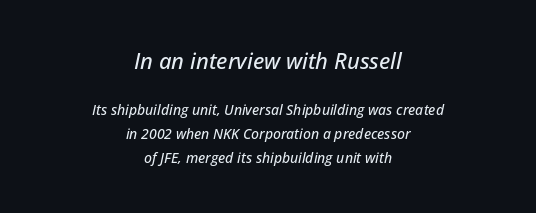
The image shows 22 px text type, italic (leaning right); set centered, normal line spacing (1.7x), normal letter spacing, not underlined; the first (top) block is 1.57x larger.
